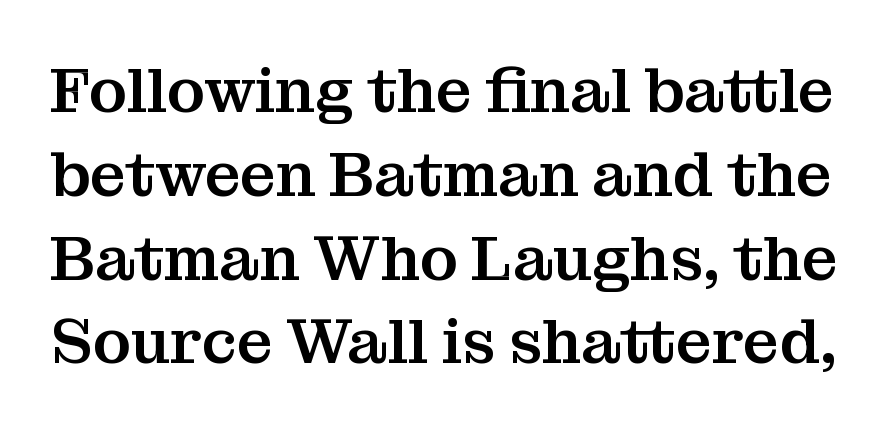
The image shows 63 px serif type, upright; set normal line spacing (1.33x), normal letter spacing, not underlined; medium stroke contrast and a medium x-height.
